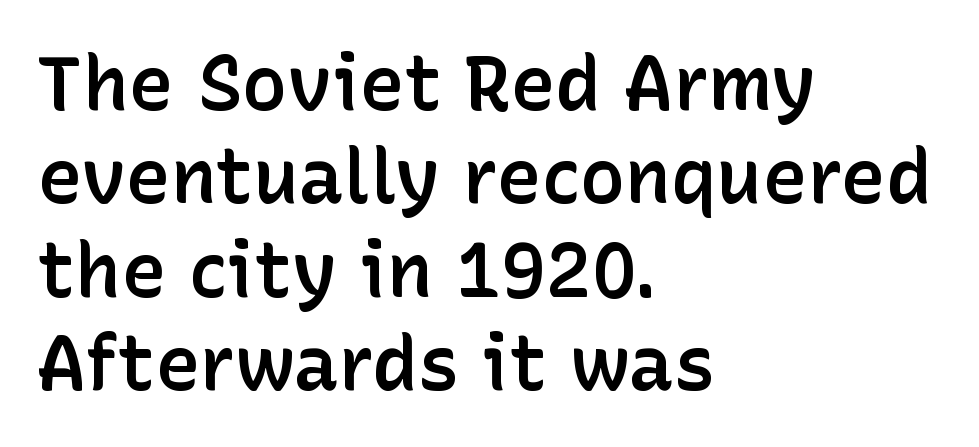
The image shows 76 px semibold sans-serif type, upright; set left-aligned, line spacing 1.23x, normal letter spacing, not underlined; low stroke contrast and a medium x-height.
